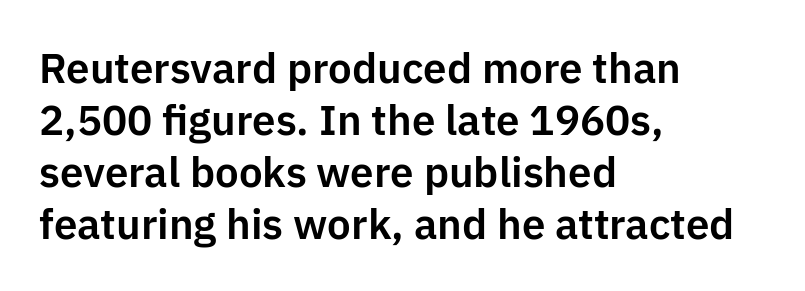
{"serif": "no", "italic": "no", "width": "normal", "stroke_contrast": "low", "x_height": "medium", "monospaced": "no", "underline": "no", "align": "left", "line_spacing_ratio": 1.24, "letter_spacing": "normal", "letter_spacing_em": 0.0, "glyph_px": 42}
